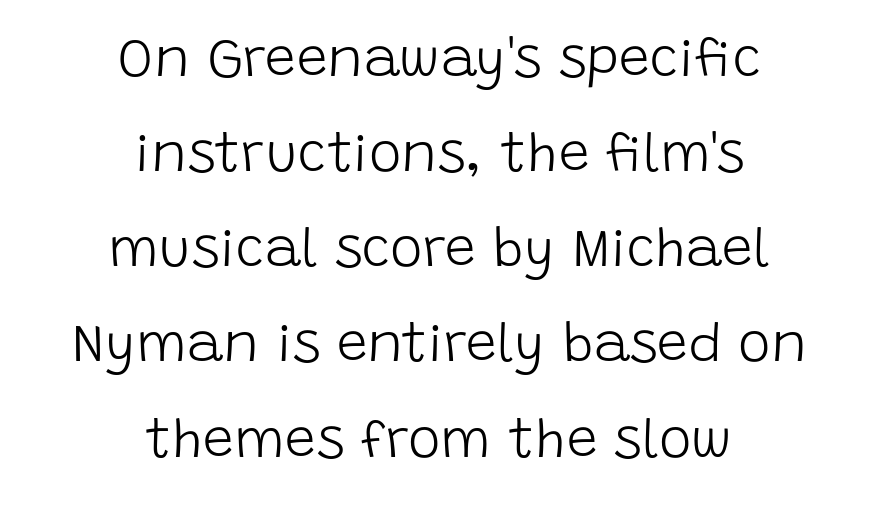
{"serif": "no", "italic": "no", "bold": "no", "weight": "light", "width": "normal", "stroke_contrast": "low", "x_height": "large", "monospaced": "no", "underline": "no", "align": "center", "line_spacing_ratio": 1.73, "letter_spacing": "normal", "letter_spacing_em": 0.0, "glyph_px": 55}
